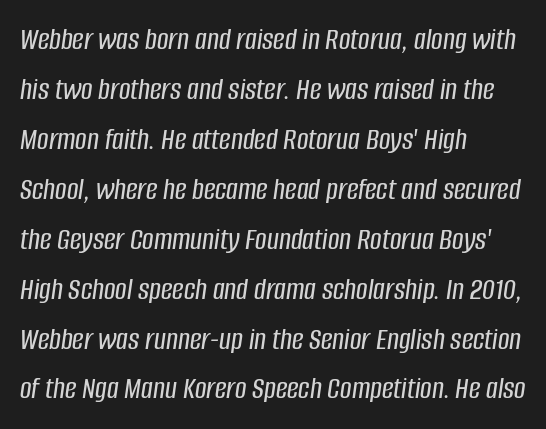
{"italic": "yes", "lean": "right", "slant_degrees": 8, "width": "condensed", "stroke_contrast": "low", "x_height": "large", "monospaced": "no", "underline": "no", "align": "left", "line_spacing": "normal", "line_spacing_ratio": 1.56, "letter_spacing": "normal", "letter_spacing_em": 0.0, "glyph_px": 32}
